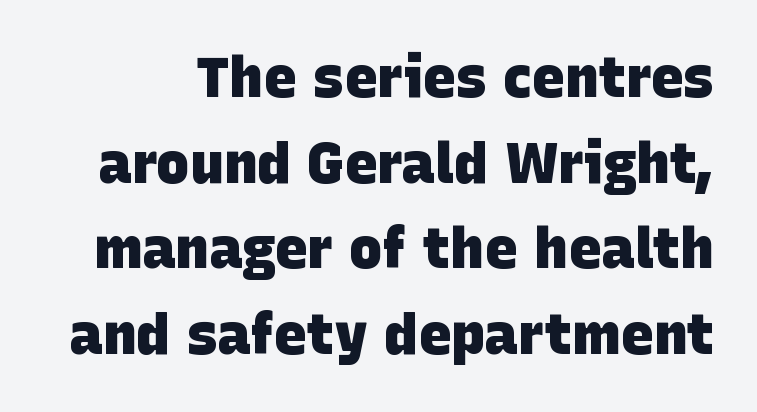
Q: Is the text bold? A: Yes.
Q: Is the typeface a serif or a sans-serif typeface? A: Sans-serif.
Q: Is the text underlined? A: No.
Q: Is the spacing between letters normal or unusually wide? A: Normal.
Q: Is the spacing between lines tight, normal or loose? A: Normal.
Q: Width (condensed, normal, or wide)? A: Normal.
Q: Stroke contrast? A: Low.
Q: x-height? A: Large.
Q: Monospaced? A: No.
